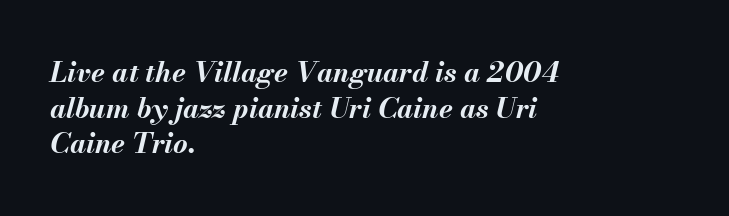
Students, observe: this is what conventionally led text looks like. Looking at the ascenders, they clearly lean. Caption: standard tracking, unaltered. Its strokes are broad and dark, the hallmark of bold type. Is this a fixed-width face? No — the glyphs have proportional, varying widths.
